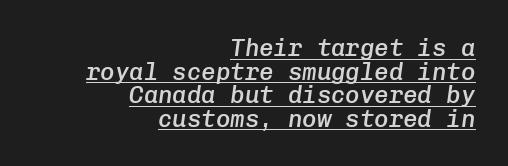
The image shows 24 px text type, italic (leaning right); set right-aligned, tight line spacing (0.98x), normal letter spacing, underlined.
